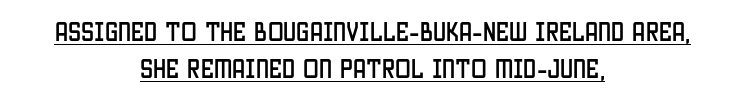
Leftover space on each line is divided equally before and after the words. This is the regular roman posture of the typeface. Does extra space separate the letters? No, they use regular spacing. The rendered words wear a rule along their underside.
